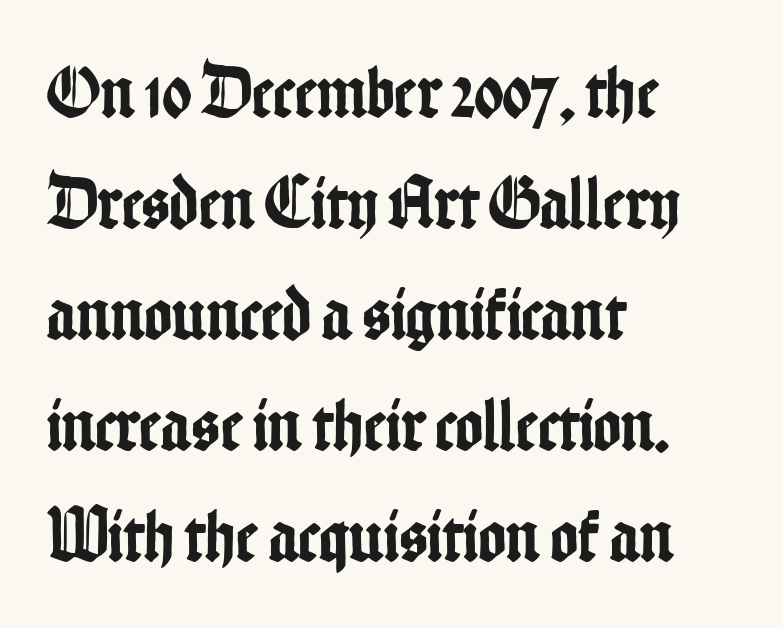
Students, observe: this is what conventionally led text looks like. The letters advance in unequal steps, a hallmark of proportional type. Tracking here is standard; glyphs follow each other at the usual distance. Typeset ragged right — the left edge is the straight one.
